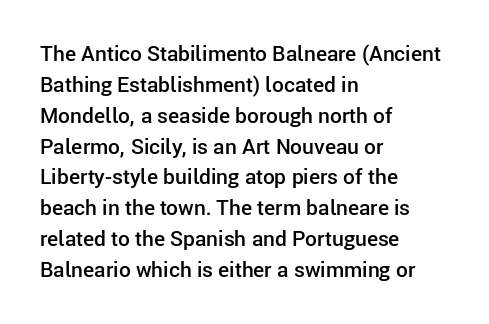
The lines are quadded left. No word sits above an underline. A typesetter would mark this as roman, not italic. Observe the ordinary spacing: letters are neighbours, not strangers.
